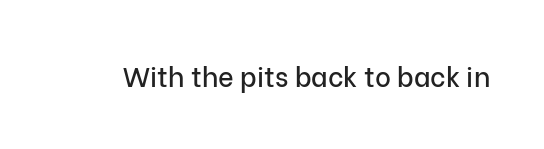
Q: Is the text italic (slanted)? A: No, it is upright.
Q: Is the text underlined? A: No.
Q: Is the spacing between letters normal or unusually wide? A: Normal.
